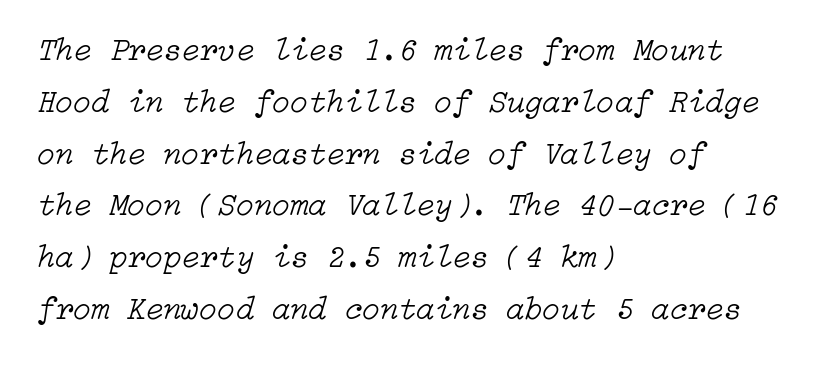
The image shows 33 px light type, italic (leaning right); set left-aligned, normal line spacing (1.57x), normal letter spacing, not underlined; low stroke contrast and a medium x-height.
